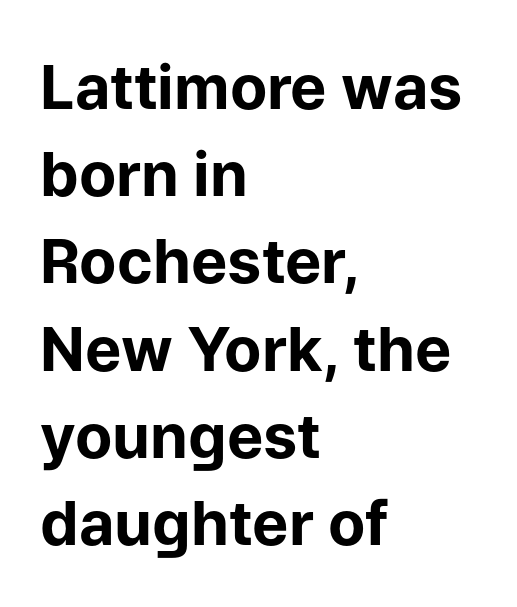
Q: Is the text bold? A: Yes.
Q: Is the text italic (slanted)? A: No, it is upright.
Q: Is the typeface a serif or a sans-serif typeface? A: Sans-serif.
Q: Is the text underlined? A: No.
Q: How is the paragraph aligned? A: Left-aligned.
Q: Is the spacing between letters normal or unusually wide? A: Normal.
Q: Is the spacing between lines tight, normal or loose? A: Normal.
Q: Width (condensed, normal, or wide)? A: Normal.
Q: Stroke contrast? A: Low.
Q: x-height? A: Medium.
Q: Monospaced? A: No.
